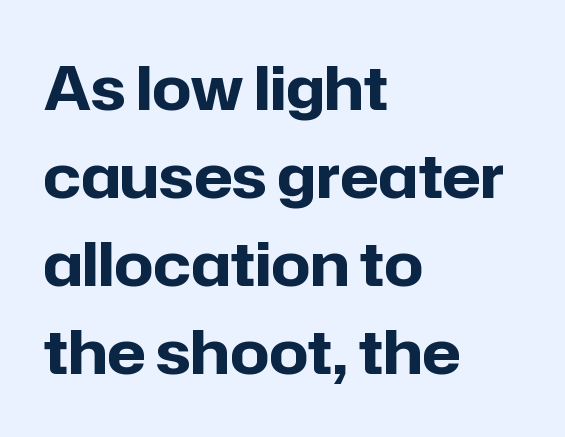
{"serif": "no", "italic": "no", "bold": "yes", "weight": "bold", "width": "normal", "stroke_contrast": "low", "x_height": "medium", "monospaced": "no", "underline": "no", "align": "left", "line_spacing": "normal", "line_spacing_ratio": 1.44, "letter_spacing": "normal", "letter_spacing_em": 0.0, "glyph_px": 61}
